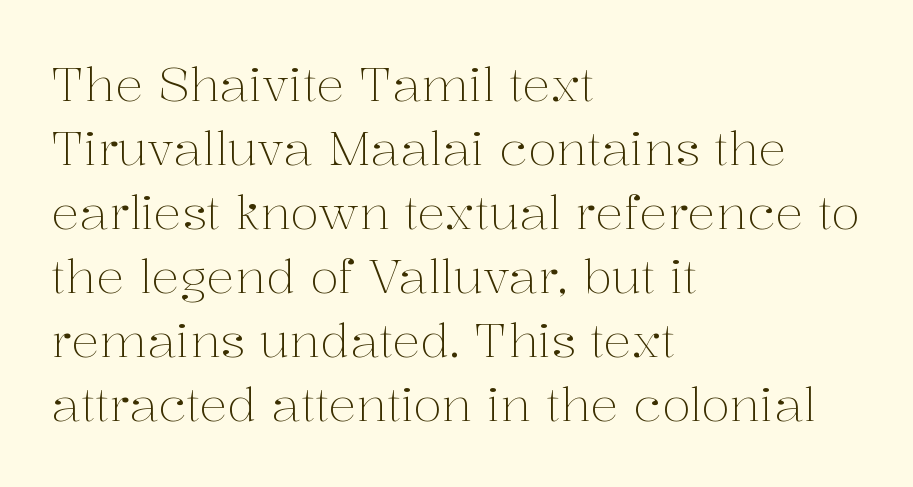
Q: Is the text bold? A: No.
Q: Is the text italic (slanted)? A: No, it is upright.
Q: Is the typeface a serif or a sans-serif typeface? A: Serif.
Q: Is the text underlined? A: No.
Q: How is the paragraph aligned? A: Left-aligned.
Q: Is the spacing between letters normal or unusually wide? A: Normal.
Q: Is the spacing between lines tight, normal or loose? A: Normal.
Q: Width (condensed, normal, or wide)? A: Normal.
Q: Stroke contrast? A: Medium.
Q: x-height? A: Medium.
Q: Monospaced? A: No.
